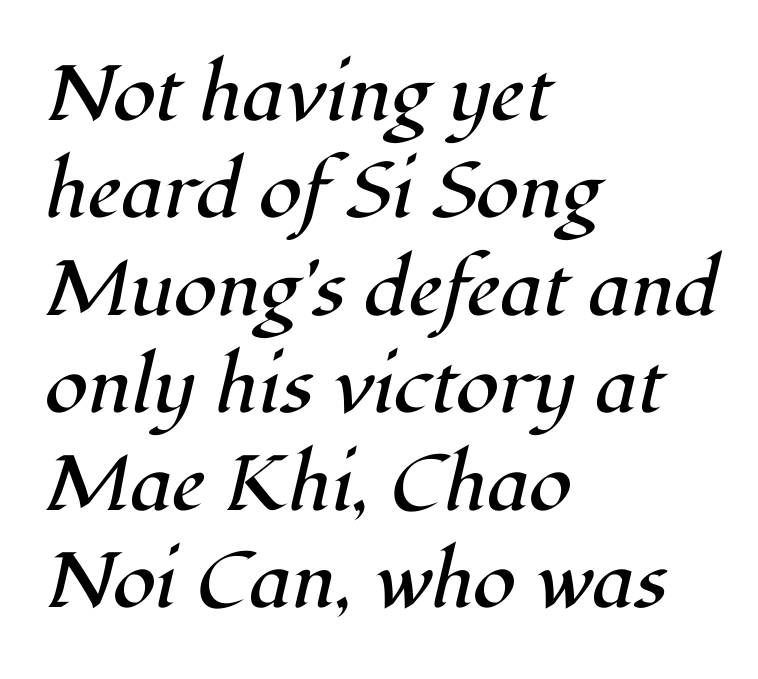
The image shows 78 px regular-weight serif type, italic (leaning right); set left-aligned, normal line spacing (1.25x), normal letter spacing, not underlined; high stroke contrast and a medium x-height.
